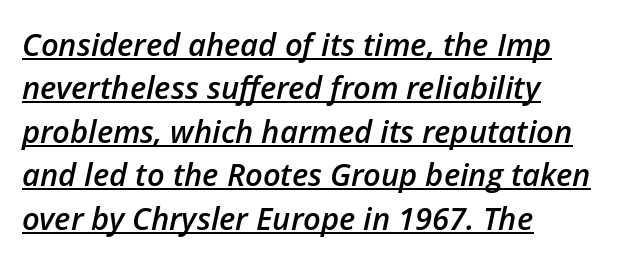
{"italic": "yes", "lean": "right", "slant_degrees": 12, "bold": "semi", "weight": "semibold", "width": "normal", "stroke_contrast": "low", "x_height": "medium", "monospaced": "no", "underline": "yes", "align": "left", "line_spacing": "normal", "line_spacing_ratio": 1.4, "letter_spacing": "normal", "letter_spacing_em": 0.0, "glyph_px": 31}
